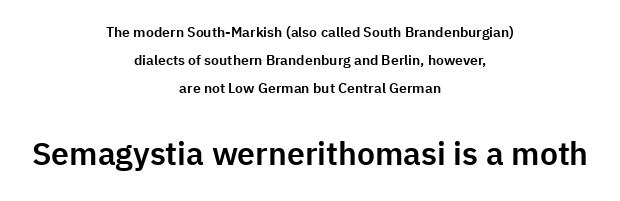
The rendering uses natural spacing where letterforms have individual widths. What kind of face is this? One without serifs — a sans. This rendering uses center alignment, leaving both contours irregular but symmetric. Leading is clearly above the norm, producing a sparse column. When letters stand straight like this, we call the style roman or upright.
